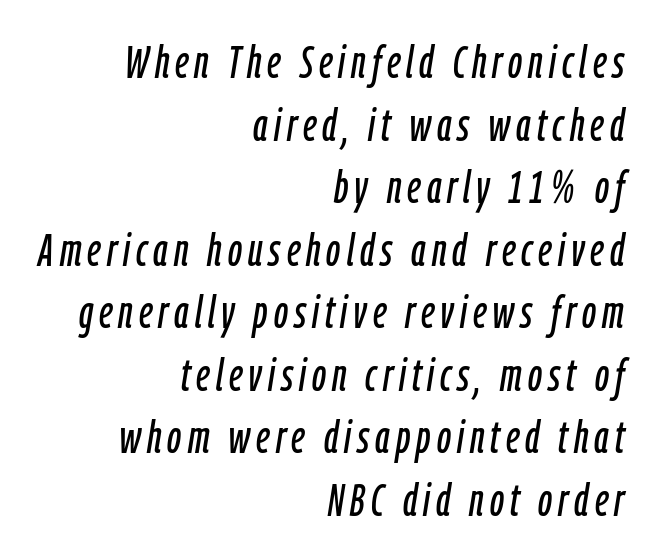
Q: Is the text italic (slanted)? A: Yes, it leans right by about 9 degrees.
Q: Is the text underlined? A: No.
Q: How is the paragraph aligned? A: Right-aligned.
Q: Is the spacing between lines tight, normal or loose? A: Normal.
Q: Width (condensed, normal, or wide)? A: Condensed.
Q: Stroke contrast? A: Low.
Q: x-height? A: Medium.
Q: Monospaced? A: No.
